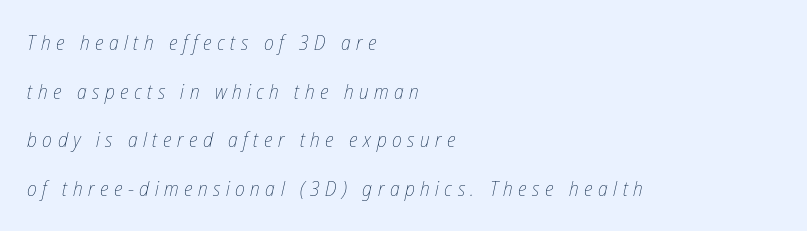
Is the type heavy? It reads as light-to-regular instead. Italic: yes, the glyphs are oblique. Horizontal bands of white between lines are thick stripes. Decoration check: the copy has no underline. Horizontally, the lines are justified to the leading edge only. The rendering inserts visible extra space after every character.
